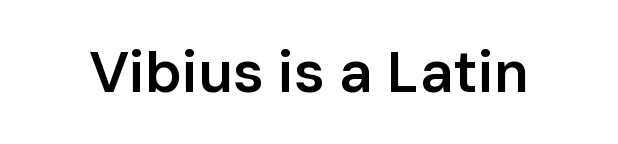
{"serif": "no", "italic": "no", "bold": "semi", "weight": "semibold", "width": "normal", "stroke_contrast": "low", "x_height": "medium", "monospaced": "no", "underline": "no", "letter_spacing": "normal", "letter_spacing_em": 0.0, "glyph_px": 58}
